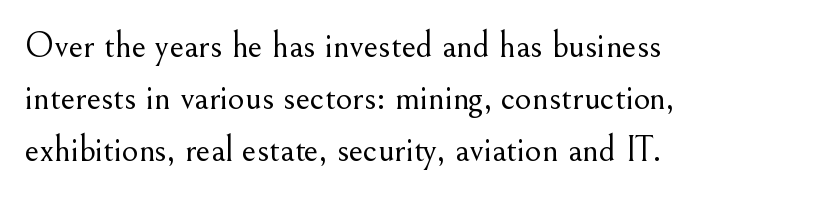
Q: Is the text bold? A: No.
Q: Is the text italic (slanted)? A: No, it is upright.
Q: Is the typeface a serif or a sans-serif typeface? A: Serif.
Q: Is the text underlined? A: No.
Q: How is the paragraph aligned? A: Left-aligned.
Q: Is the spacing between letters normal or unusually wide? A: Normal.
Q: Is the spacing between lines tight, normal or loose? A: Normal.
Q: Width (condensed, normal, or wide)? A: Normal.
Q: Stroke contrast? A: Medium.
Q: x-height? A: Small.
Q: Monospaced? A: No.
